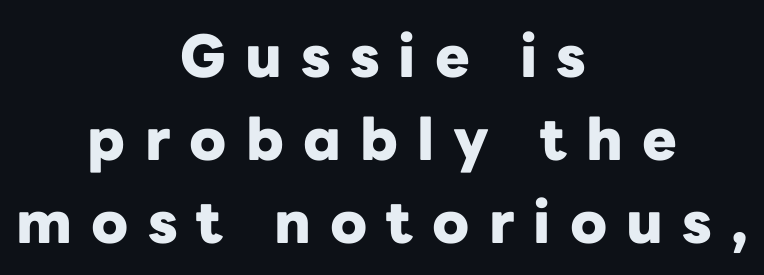
The rag falls on both sides of this text block equally. Just letters on the line, the space beneath them empty. Look at the stroke-to-counter ratio: heavy, a bold. A typesetter would call this leading conventional body-copy spacing.
